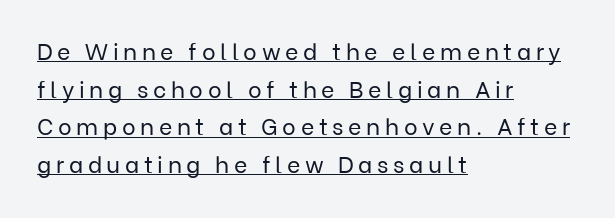
Q: Is the text bold? A: No.
Q: Is the text italic (slanted)? A: No, it is upright.
Q: Is the text underlined? A: Yes.
Q: How is the paragraph aligned? A: Left-aligned.
Q: Is the spacing between letters normal or unusually wide? A: Unusually wide.
Q: Is the spacing between lines tight, normal or loose? A: Normal.
